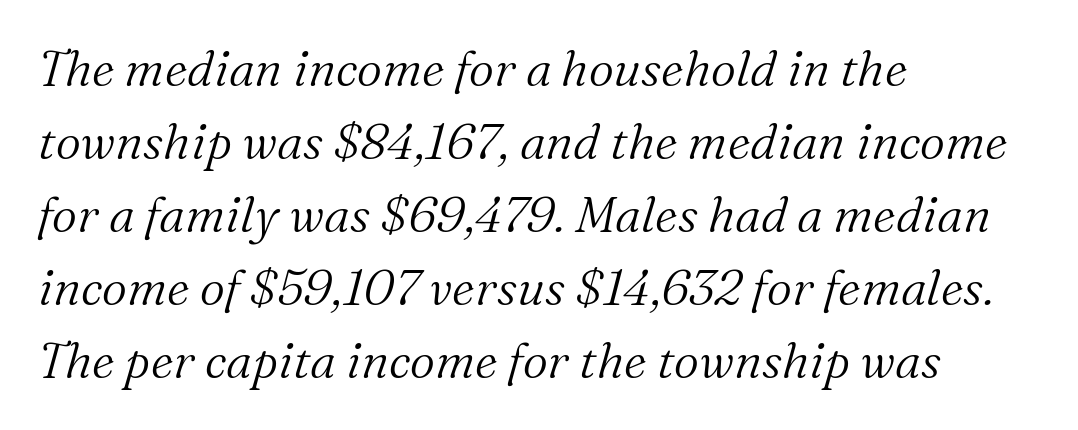
{"serif": "yes", "italic": "yes", "lean": "right", "slant_degrees": 16, "bold": "no", "weight": "light", "width": "normal", "stroke_contrast": "medium", "x_height": "medium", "monospaced": "no", "underline": "no", "align": "left", "line_spacing": "normal", "line_spacing_ratio": 1.49, "letter_spacing": "normal", "letter_spacing_em": 0.0, "glyph_px": 49}
